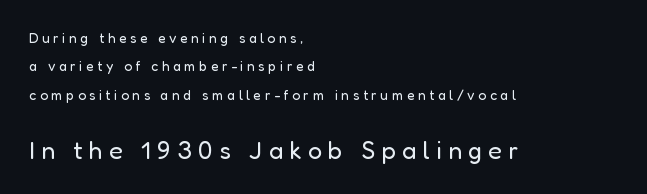
Q: Is the text bold? A: No.
Q: Is the text italic (slanted)? A: No, it is upright.
Q: Is the text underlined? A: No.
Q: How is the paragraph aligned? A: Left-aligned.
Q: Is the spacing between letters normal or unusually wide? A: Unusually wide.
Q: Is the spacing between lines tight, normal or loose? A: Loose.
Q: Which block of text is set in a larger size, the first (top) or the second (bottom)? A: The second (bottom) one.
